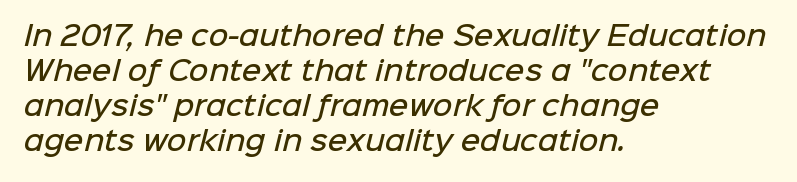
{"bold": "semi", "underline": "no", "align": "left", "line_spacing": "normal", "line_spacing_ratio": 1.3, "letter_spacing": "normal", "letter_spacing_em": 0.0, "glyph_px": 27}
